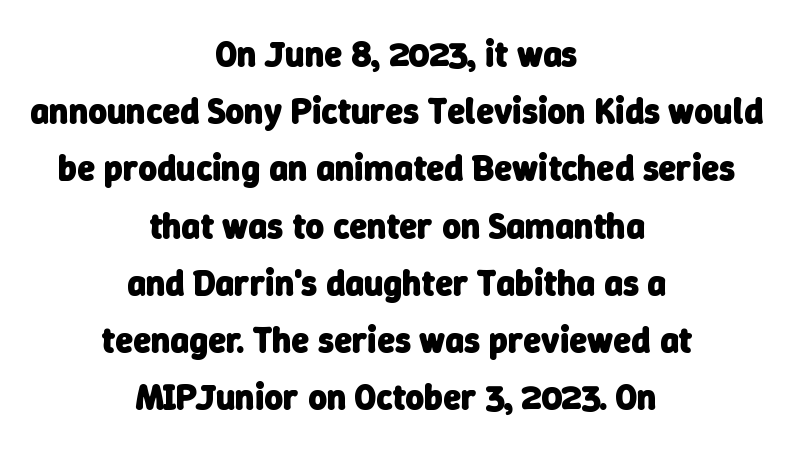
Spacing verdict: proportional, widths tailored to each character. Both edges are ragged and mirror each other, which tells us the setting is centered. Leading: standard. Each row of text sits above clean, open space. Default kerning and tracking; the words read as compact shapes.
